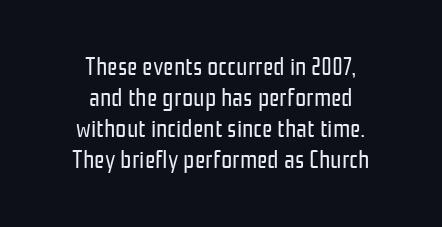
{"italic": "no", "bold": "no", "underline": "no", "align": "center", "line_spacing_ratio": 1.24, "letter_spacing": "normal", "letter_spacing_em": 0.0, "glyph_px": 25}
